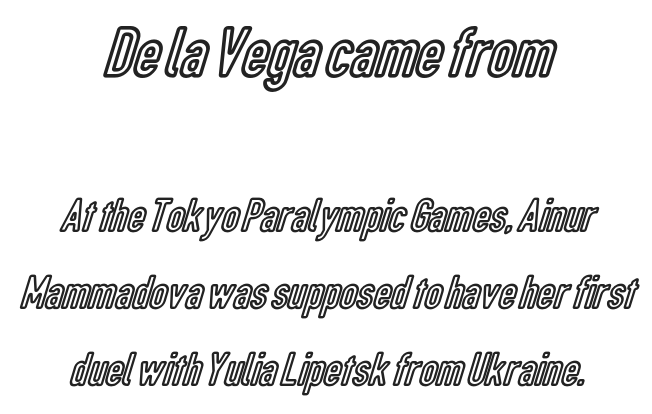
Q: Is the text italic (slanted)? A: Yes.
Q: Is the text underlined? A: No.
Q: How is the paragraph aligned? A: Centered.
Q: Is the spacing between letters normal or unusually wide? A: Normal.
Q: Is the spacing between lines tight, normal or loose? A: Normal.
Q: Which block of text is set in a larger size, the first (top) or the second (bottom)? A: The first (top) one.
Q: Width (condensed, normal, or wide)? A: Condensed.
Q: x-height? A: Medium.
Q: Monospaced? A: No.
